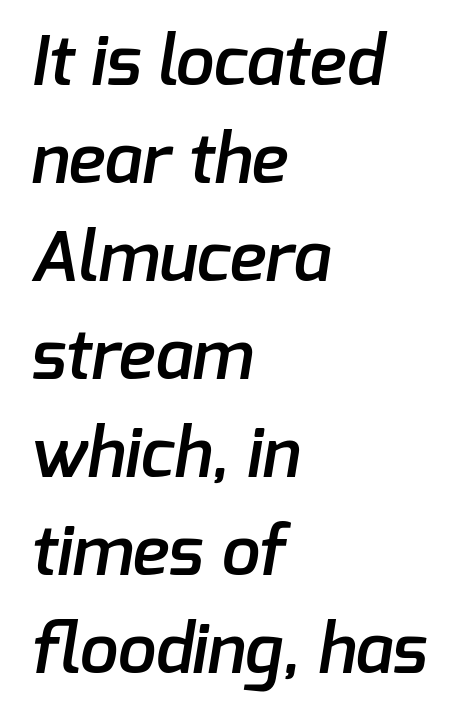
The image shows 69 px semibold sans-serif type; set left-aligned, normal line spacing (1.42x), normal letter spacing, not underlined; low stroke contrast and a medium x-height.
